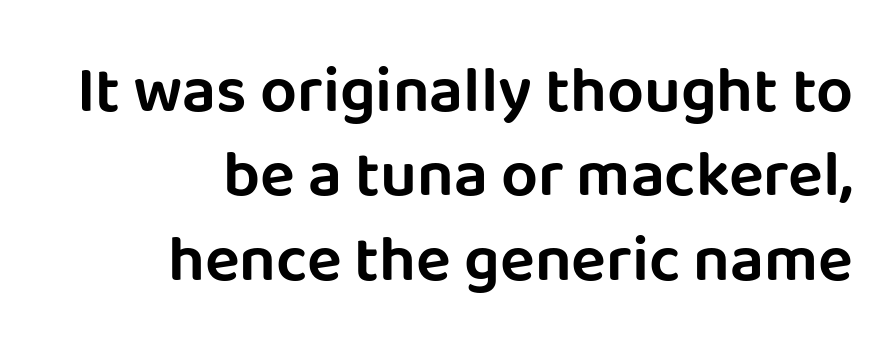
The image shows 65 px sans-serif type, upright; set right-aligned, normal line spacing (1.3x), normal letter spacing, not underlined; low stroke contrast and a large x-height.
